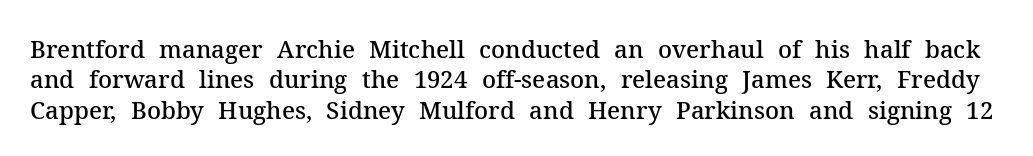
Q: Is the text bold? A: Semi-bold.
Q: Is the text italic (slanted)? A: No, it is upright.
Q: Is the text underlined? A: No.
Q: Is the spacing between letters normal or unusually wide? A: Normal.
Q: Is the spacing between lines tight, normal or loose? A: Normal.
